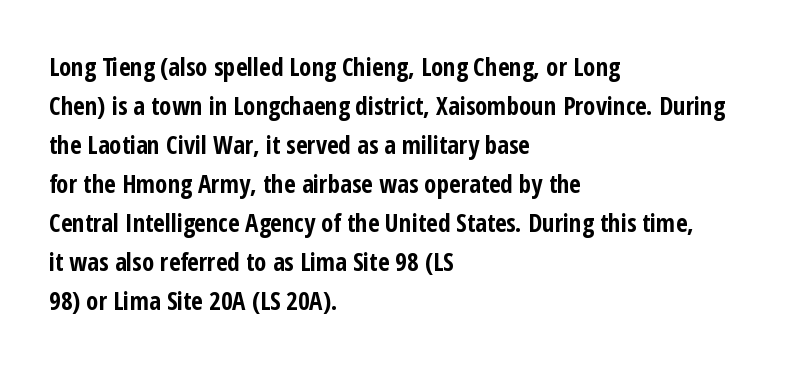
Vertical strokes here are truly vertical. In terms of letterspacing, this is plain default setting. This block has exactly the height ordinary leading produces. Pretty heavy lettering here — definitely bold.
